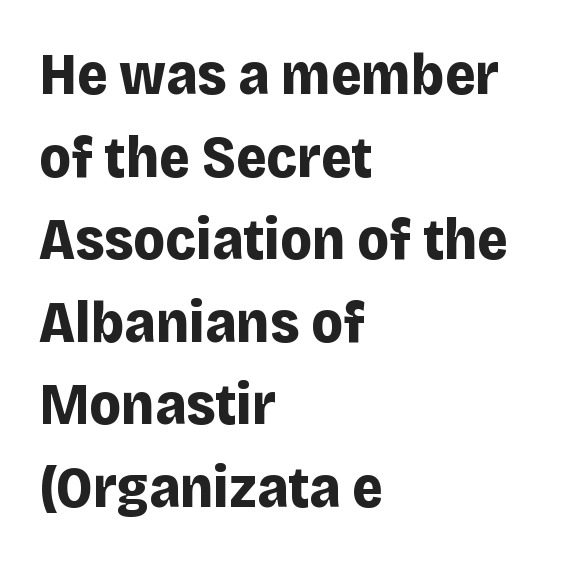
The image shows 59 px bold sans-serif type, upright; set left-aligned, normal line spacing (1.4x), normal letter spacing, not underlined; low stroke contrast and a large x-height.
